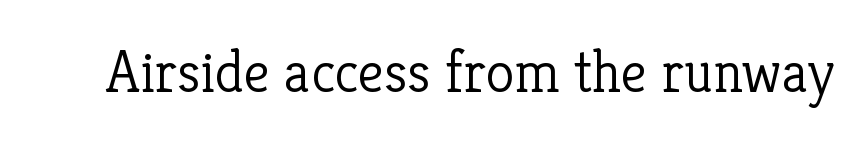
{"serif": "yes", "italic": "no", "bold": "no", "weight": "light", "width": "normal", "stroke_contrast": "low", "x_height": "medium", "monospaced": "no", "underline": "no", "letter_spacing": "normal", "letter_spacing_em": 0.0, "glyph_px": 59}
